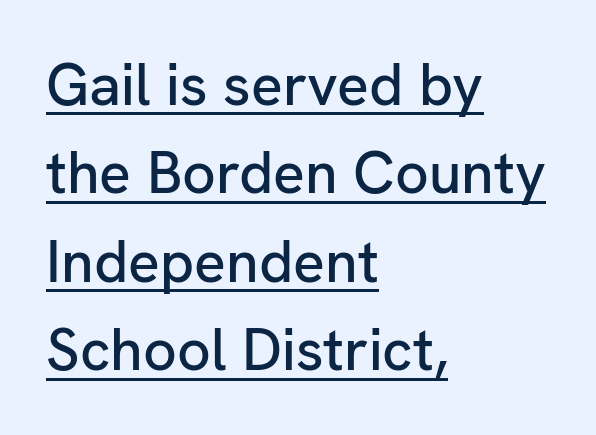
Spacing between characters is what you'd get straight out of the box. These lines stack with their left ends in a neat column. The words here are underlined. Reading down the column, the eye jumps a familiar distance to each next line. Ordinary non-slanted type is in use.
